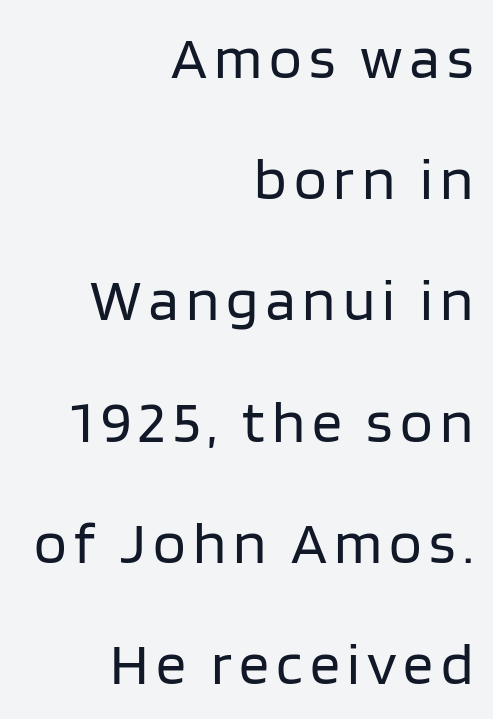
Do the characters align in a grid? No, the font is proportional. Is there much room between lines? Yes — plenty of vertical air separates them. Is the block centered? No — it sits flush against the right margin. Upright lettering throughout.
